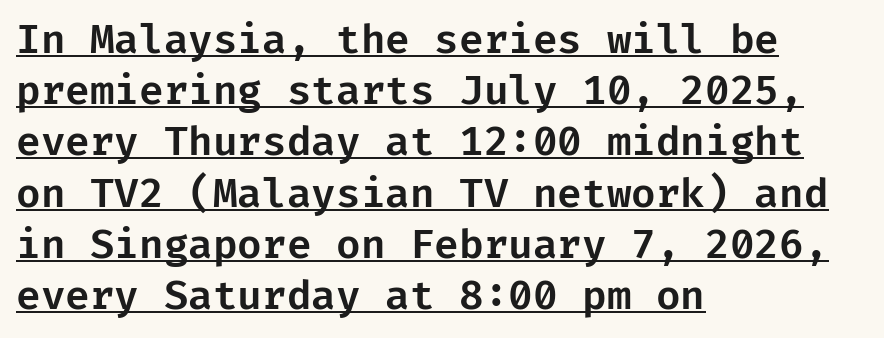
Q: Is the text italic (slanted)? A: No, it is upright.
Q: Is the typeface a serif or a sans-serif typeface? A: Sans-serif.
Q: Is the text underlined? A: Yes.
Q: How is the paragraph aligned? A: Left-aligned.
Q: Is the spacing between letters normal or unusually wide? A: Normal.
Q: Is the spacing between lines tight, normal or loose? A: Normal.
Q: Width (condensed, normal, or wide)? A: Normal.
Q: Stroke contrast? A: Low.
Q: x-height? A: Medium.
